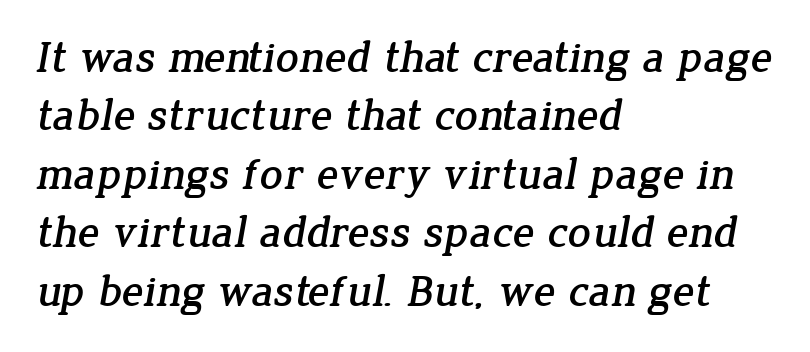
The rendering uses a moderate line-height, typical for paragraphs. What kind of face is this? One with serifs. Here the glyphs are tracked normally, forming tight word shapes. Each letter keeps its own natural width here, so spacing adapts to shape. A clean baseline with only descenders dipping below it. Horizontally, the lines are justified to the leading edge only.
